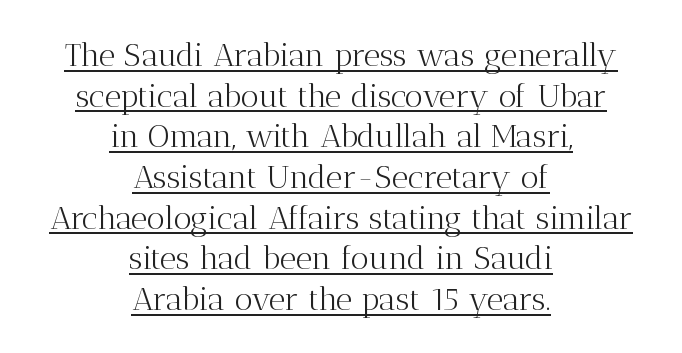
{"serif": "yes", "italic": "no", "bold": "no", "weight": "light", "width": "normal", "stroke_contrast": "medium", "x_height": "medium", "monospaced": "no", "underline": "yes", "align": "center", "line_spacing": "normal", "line_spacing_ratio": 1.27, "letter_spacing": "normal", "letter_spacing_em": 0.0, "glyph_px": 32}
